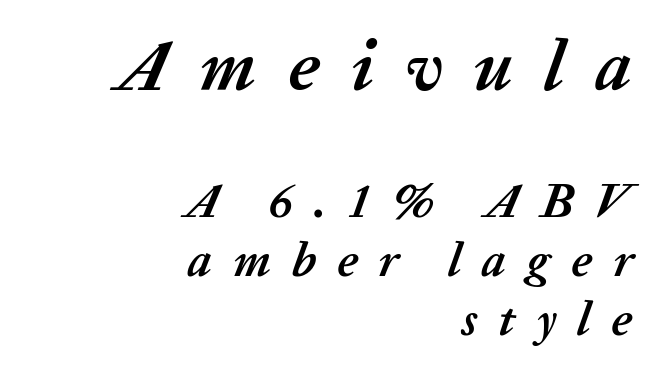
{"italic": "yes", "lean": "right", "slant_degrees": 20, "bold": "yes", "weight": "semibold", "width": "normal", "stroke_contrast": "medium", "x_height": "medium", "monospaced": "no", "underline": "no", "align": "right", "line_spacing_ratio": 1.22, "letter_spacing": "wide", "letter_spacing_em": 0.43, "larger_block": "first", "size_ratio": 1.5, "glyph_px": 72}
